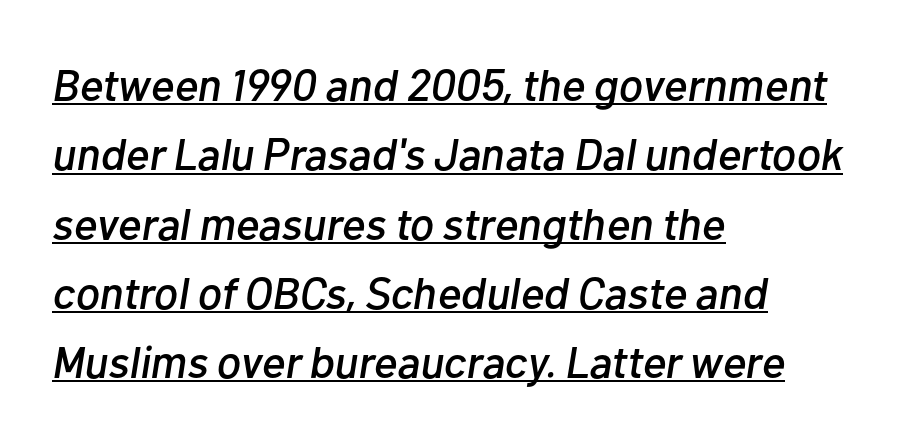
Q: Is the text italic (slanted)? A: Yes, it leans right by about 10 degrees.
Q: Is the text underlined? A: Yes.
Q: How is the paragraph aligned? A: Left-aligned.
Q: Is the spacing between letters normal or unusually wide? A: Normal.
Q: Is the spacing between lines tight, normal or loose? A: Normal.
Q: Width (condensed, normal, or wide)? A: Normal.
Q: Stroke contrast? A: Low.
Q: x-height? A: Medium.
Q: Monospaced? A: No.
